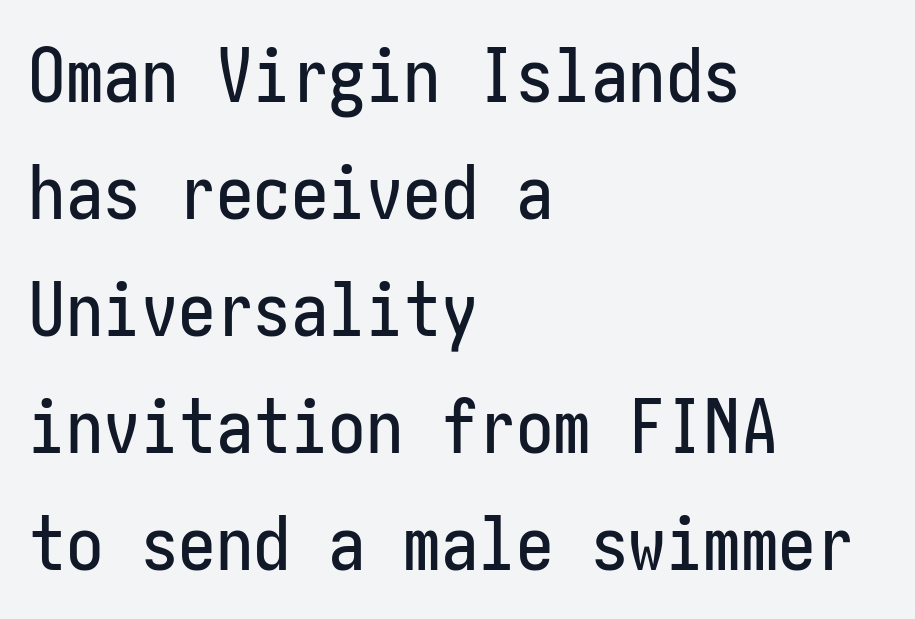
Q: Is the text italic (slanted)? A: No, it is upright.
Q: Is the typeface a serif or a sans-serif typeface? A: Sans-serif.
Q: Is the text underlined? A: No.
Q: How is the paragraph aligned? A: Left-aligned.
Q: Is the spacing between letters normal or unusually wide? A: Normal.
Q: Is the spacing between lines tight, normal or loose? A: Normal.
Q: Width (condensed, normal, or wide)? A: Condensed.
Q: Stroke contrast? A: Low.
Q: x-height? A: Medium.
